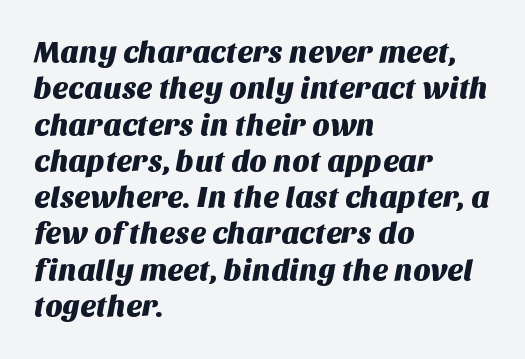
The image shows 30 px sans-serif type; set left-aligned, line spacing 1.21x, normal letter spacing, not underlined; medium stroke contrast and a large x-height.
